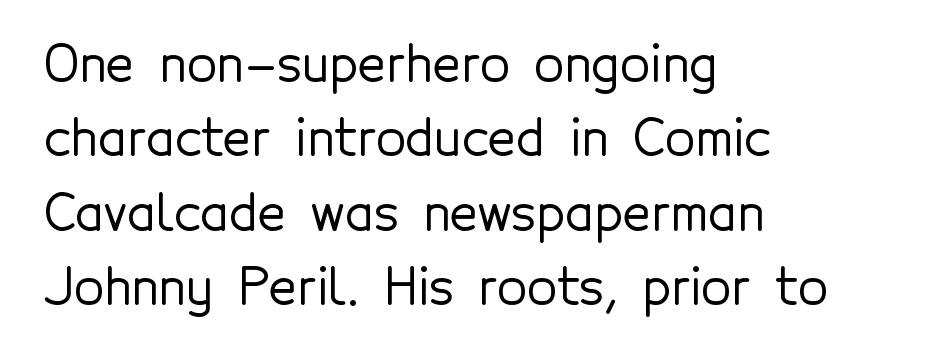
Each letter keeps its own natural width here, so spacing adapts to shape. A typesetter would mark this as roman, not italic. Reading down the column, the eye jumps a familiar distance to each next line. You could call the tracking neutral — neither tight nor loose. The text was rendered using a sans face with plain stroke endings. The paragraph has a hard left edge and a soft right edge.
